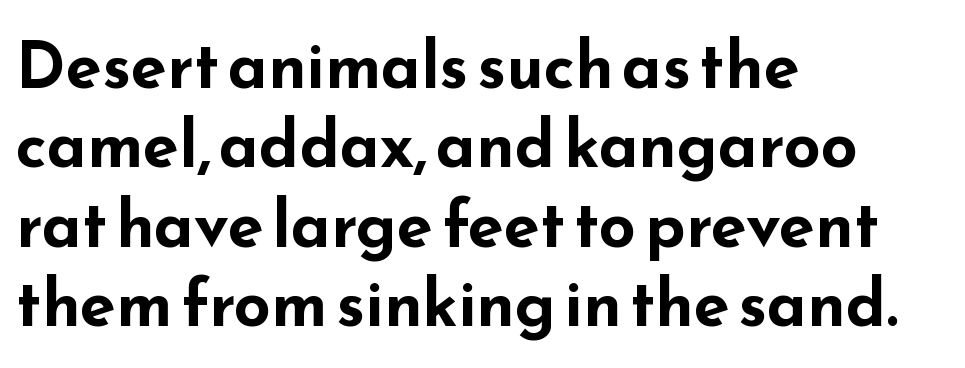
Q: Is the text bold? A: Yes.
Q: Is the text italic (slanted)? A: No, it is upright.
Q: Is the typeface a serif or a sans-serif typeface? A: Sans-serif.
Q: Is the text underlined? A: No.
Q: How is the paragraph aligned? A: Left-aligned.
Q: Is the spacing between letters normal or unusually wide? A: Normal.
Q: Width (condensed, normal, or wide)? A: Wide.
Q: Stroke contrast? A: Low.
Q: x-height? A: Small.
Q: Monospaced? A: No.
